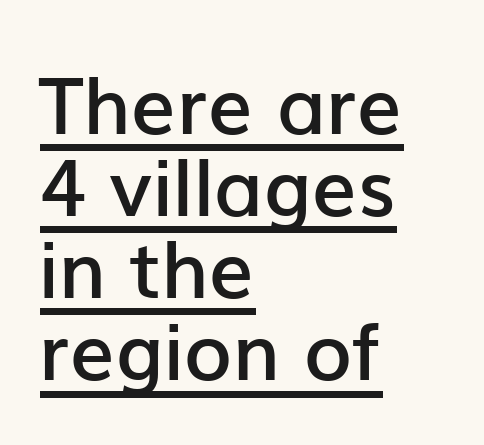
The specimen reads as upright at a glance. Line beginnings align vertically; line endings do not. Tracking here is standard; glyphs follow each other at the usual distance. The words here are underlined. No feet cap the strokes, marking this as sans-serif type. These words are printed semibold, heavier than regular yet not bold.
